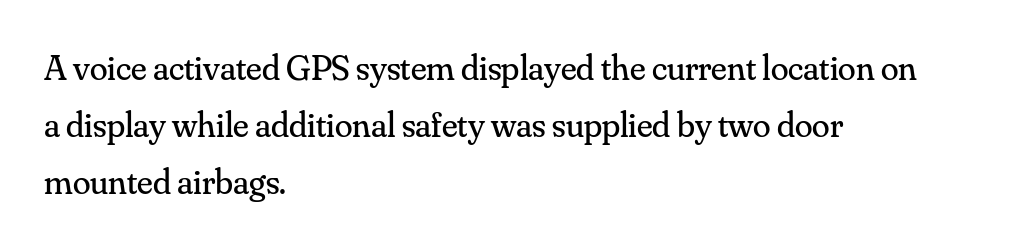
Line spacing here is normal. Horizontally, the lines are justified to the leading edge only. The passage shown is not underscored anywhere. No letter is thick-stroked: the sample isn't bold. Rendered with straight, roman letterforms.
